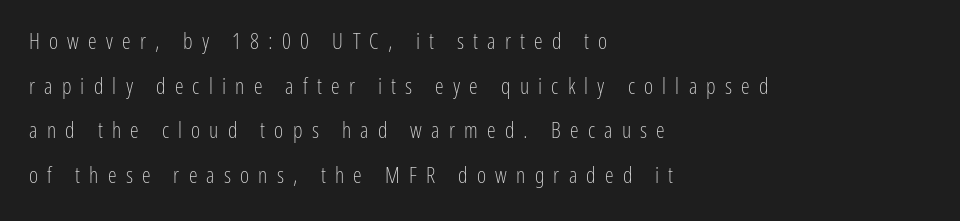
{"italic": "no", "bold": "no", "underline": "no", "align": "left", "line_spacing": "loose", "line_spacing_ratio": 2.03, "letter_spacing": "wide", "letter_spacing_em": 0.42, "glyph_px": 22}
